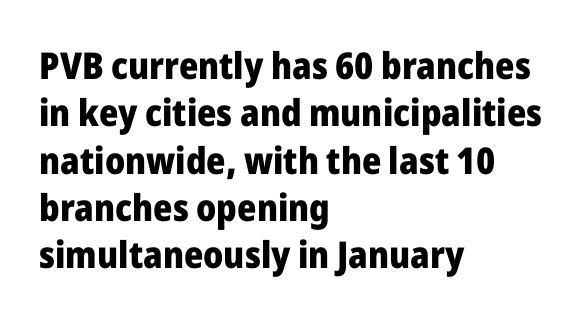
Upright lettering throughout. The typeface chosen for these lines omits serifs. Quick note: interline space is typical. Descender tails drop into unmarked territory.
